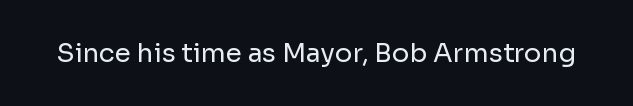
{"italic": "no", "bold": "no", "underline": "no", "letter_spacing": "normal", "letter_spacing_em": 0.0, "glyph_px": 26}
